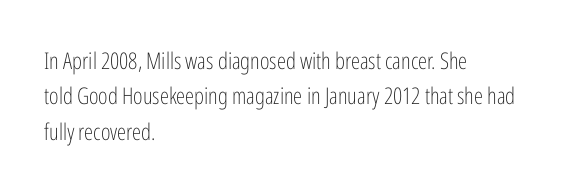
Q: Is the text bold? A: No.
Q: Is the text italic (slanted)? A: No, it is upright.
Q: Is the text underlined? A: No.
Q: How is the paragraph aligned? A: Left-aligned.
Q: Is the spacing between letters normal or unusually wide? A: Normal.
Q: Is the spacing between lines tight, normal or loose? A: Normal.
